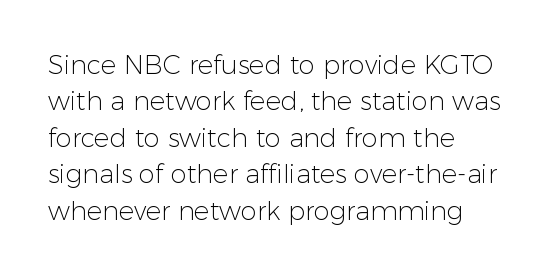
Short and long lines alike share a common starting point at left. The typeface has the unassuming heft of standard copy or less. Is the letter spacing exaggerated? No — it looks like the ordinary default. Has an underline been added? It has not. Posture: vertical.
